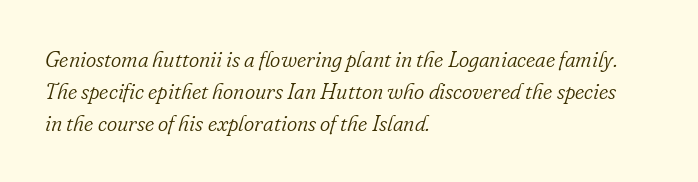
The image shows 22 px text type, italic (leaning right); set left-aligned, normal line spacing (1.45x), normal letter spacing, not underlined.
